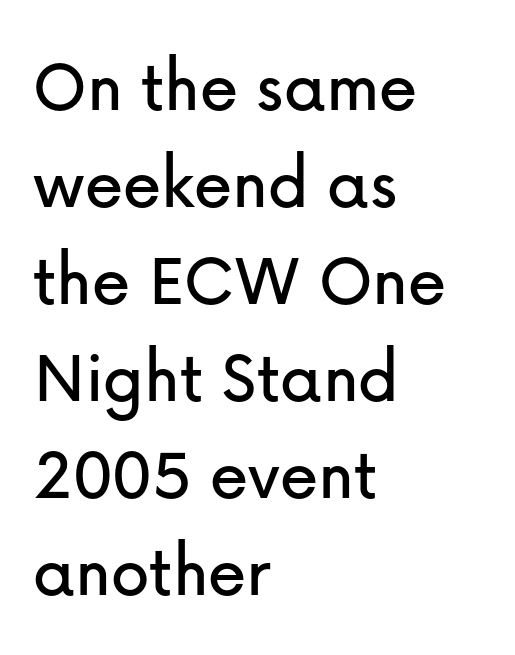
{"serif": "no", "italic": "no", "width": "normal", "stroke_contrast": "low", "x_height": "medium", "monospaced": "no", "underline": "no", "align": "left", "line_spacing": "normal", "line_spacing_ratio": 1.26, "letter_spacing": "normal", "letter_spacing_em": 0.0, "glyph_px": 77}
